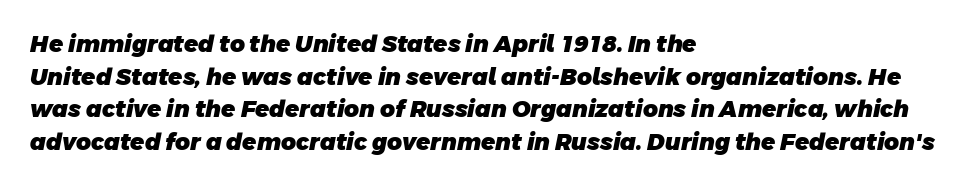
The image shows 23 px bold type; set left-aligned, normal line spacing (1.42x), normal letter spacing, not underlined.
